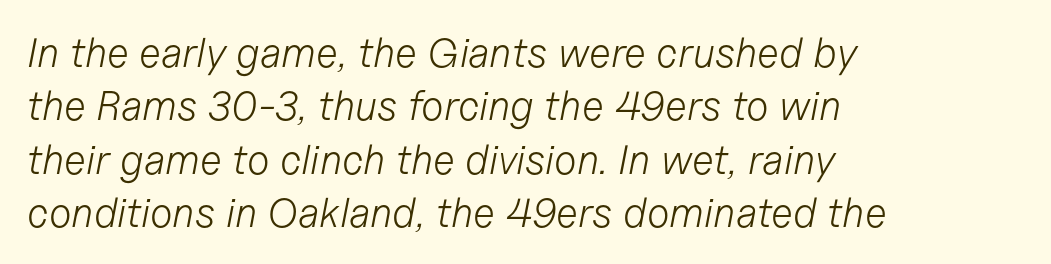
The image shows 41 px light type, italic (leaning right); set left-aligned, normal line spacing (1.3x), normal letter spacing, not underlined; low stroke contrast and a medium x-height.
